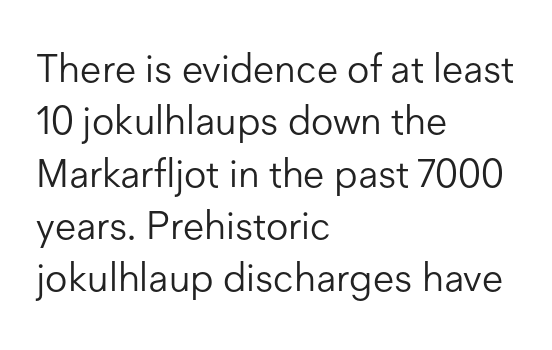
{"serif": "no", "italic": "no", "bold": "no", "weight": "light", "width": "normal", "stroke_contrast": "low", "x_height": "medium", "monospaced": "no", "underline": "no", "align": "left", "line_spacing": "normal", "line_spacing_ratio": 1.34, "letter_spacing": "normal", "letter_spacing_em": 0.0, "glyph_px": 39}
